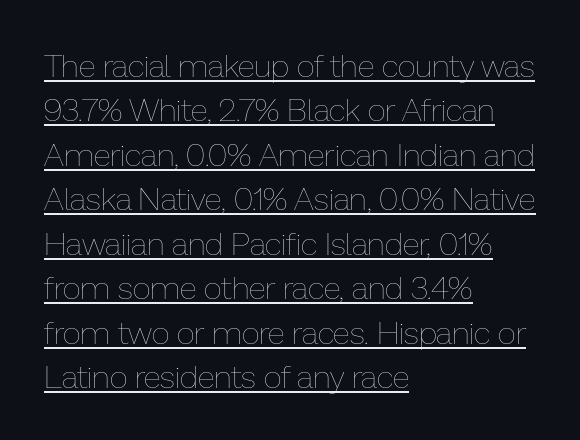
Q: Is the text bold? A: No.
Q: Is the text italic (slanted)? A: No, it is upright.
Q: Is the text underlined? A: Yes.
Q: How is the paragraph aligned? A: Left-aligned.
Q: Is the spacing between letters normal or unusually wide? A: Normal.
Q: Is the spacing between lines tight, normal or loose? A: Normal.
Q: Width (condensed, normal, or wide)? A: Normal.
Q: Stroke contrast? A: Low.
Q: x-height? A: Medium.
Q: Monospaced? A: No.
